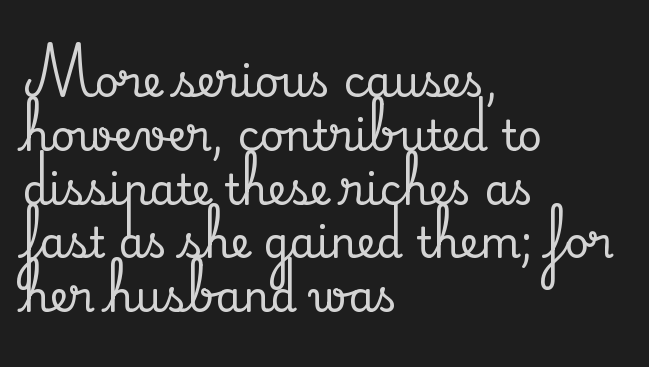
Q: Is the text italic (slanted)? A: No, it is upright.
Q: Is the typeface a serif or a sans-serif typeface? A: Serif.
Q: Is the text underlined? A: No.
Q: How is the paragraph aligned? A: Left-aligned.
Q: Is the spacing between letters normal or unusually wide? A: Normal.
Q: Is the spacing between lines tight, normal or loose? A: Normal.
Q: Width (condensed, normal, or wide)? A: Normal.
Q: Stroke contrast? A: Medium.
Q: x-height? A: Small.
Q: Monospaced? A: No.
